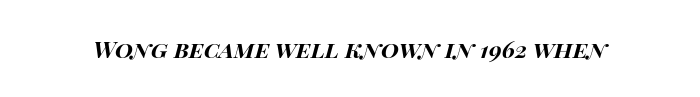
The image shows 23 px bold type, italic (leaning right); set normal letter spacing, not underlined.
